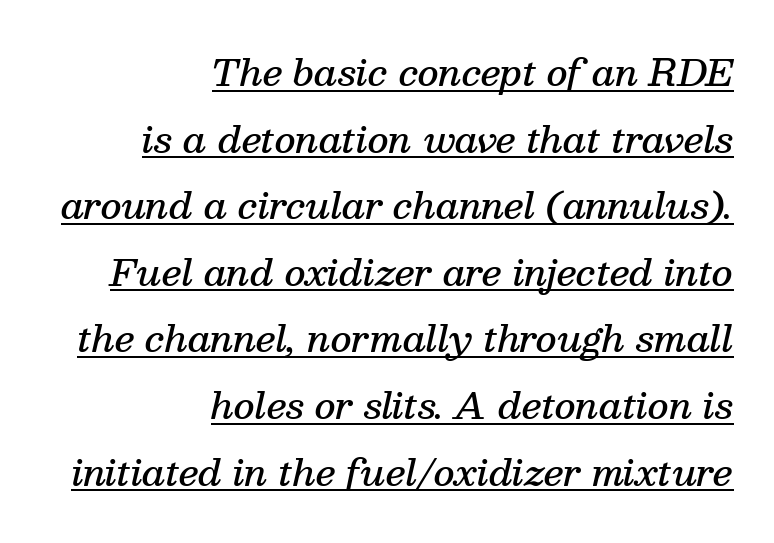
The compositor pushed each line to the right boundary. The glyphs look as if they've been sheared to an angle. What decoration does the sample have? An underline. Weight: semibold (demi). The type family on display is of the serif kind. Nothing unusual about the tracking: characters are spaced as the font intends.
